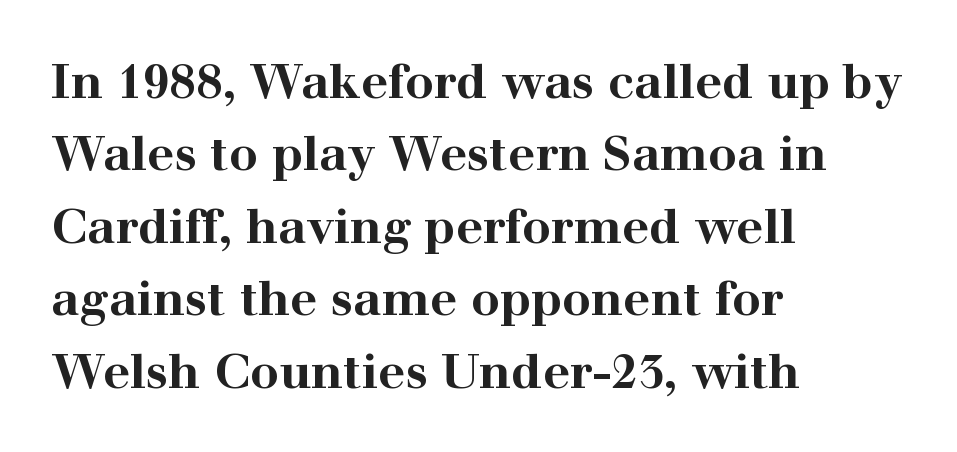
The image shows 48 px bold, wide serif type, upright; set left-aligned, normal line spacing (1.51x), normal letter spacing, not underlined; high stroke contrast and a medium x-height.
